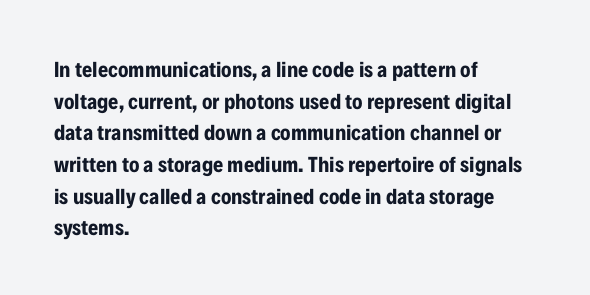
The image shows 22 px bold type, upright; set left-aligned, normal line spacing (1.44x), normal letter spacing, not underlined.
